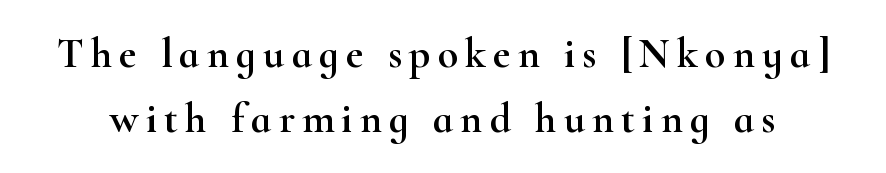
The image shows 42 px wide serif type, upright; set normal line spacing (1.54x), not underlined; high stroke contrast and a small x-height.
